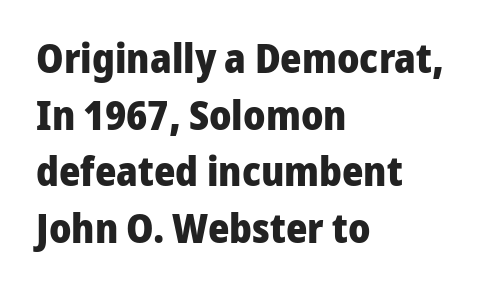
Q: Is the text bold? A: Yes.
Q: Is the text italic (slanted)? A: No, it is upright.
Q: Is the typeface a serif or a sans-serif typeface? A: Sans-serif.
Q: Is the text underlined? A: No.
Q: How is the paragraph aligned? A: Left-aligned.
Q: Is the spacing between letters normal or unusually wide? A: Normal.
Q: Is the spacing between lines tight, normal or loose? A: Normal.
Q: Width (condensed, normal, or wide)? A: Normal.
Q: Stroke contrast? A: Low.
Q: x-height? A: Medium.
Q: Monospaced? A: No.
